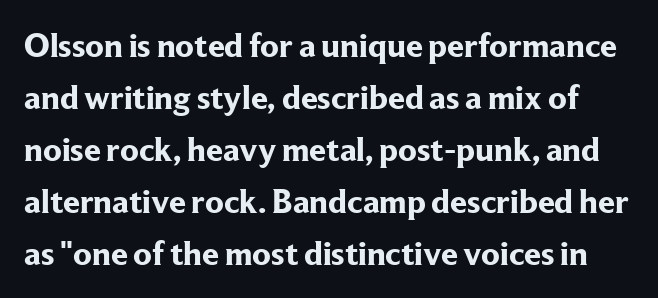
{"serif": "yes", "italic": "no", "bold": "yes", "weight": "bold", "width": "normal", "stroke_contrast": "low", "x_height": "medium", "monospaced": "no", "underline": "no", "line_spacing": "normal", "line_spacing_ratio": 1.53, "letter_spacing": "normal", "letter_spacing_em": 0.0, "glyph_px": 34}
